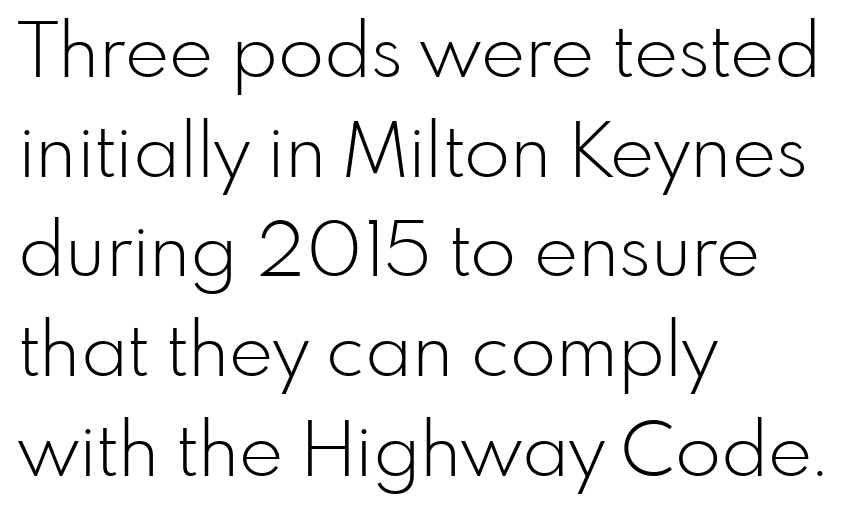
Where is the straight margin? On the left. This sample uses a sans-serif face. Character widths vary here, with narrow letters taking less room than wide ones. Underline: absent. Each stroke keeps to a modest, everyday thickness or less.
